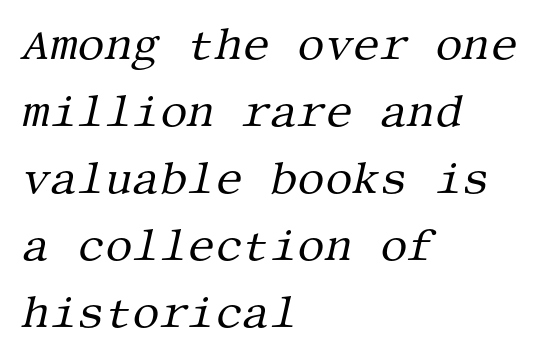
These lines are set flush left with a ragged right edge. Is this a sans? No — the strokes have serifs. A quiet, ordinary-to-light weight characterises the typeface. Compared with ordinary roman type, these characters are visibly tilted. Whoever set this chose a conventional vertical rhythm.
